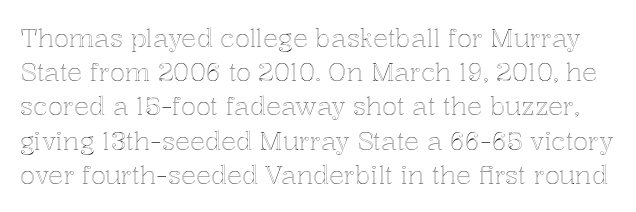
Q: Is the text italic (slanted)? A: No, it is upright.
Q: Is the text underlined? A: No.
Q: Is the spacing between letters normal or unusually wide? A: Normal.
Q: Is the spacing between lines tight, normal or loose? A: Normal.
